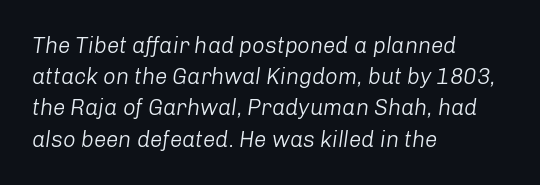
The tracking reads as untouched default to a designer's eye. Summary of vertical rhythm: regular, with standard interline spacing. Weight: in the light-to-regular range. One-word summary of the alignment: left.
